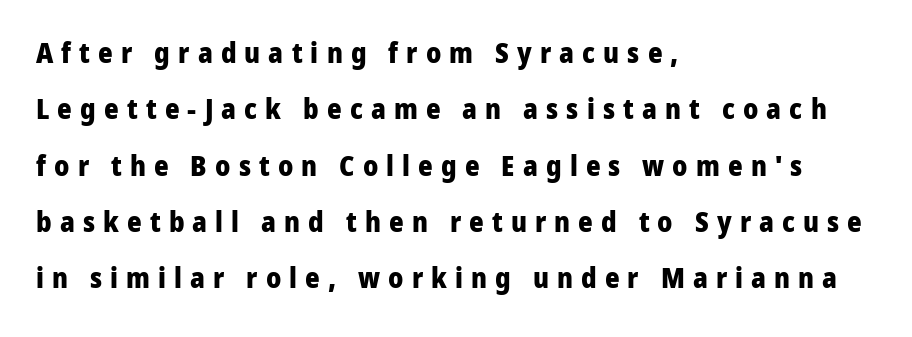
Q: Is the text bold? A: Yes.
Q: Is the text italic (slanted)? A: No, it is upright.
Q: Is the typeface a serif or a sans-serif typeface? A: Sans-serif.
Q: Is the text underlined? A: No.
Q: How is the paragraph aligned? A: Left-aligned.
Q: Is the spacing between letters normal or unusually wide? A: Unusually wide.
Q: Is the spacing between lines tight, normal or loose? A: Loose.
Q: Width (condensed, normal, or wide)? A: Normal.
Q: Stroke contrast? A: Low.
Q: x-height? A: Medium.
Q: Monospaced? A: No.
